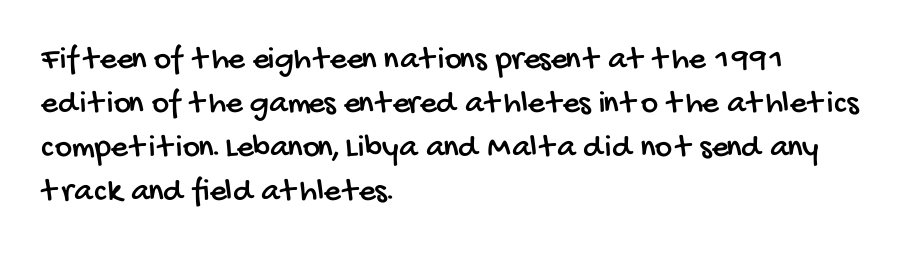
Compared with a centered layout, this one pins lines to the left instead. Font category for this specimen: sans-serif. Default kerning and tracking; the words read as compact shapes. Words float on clear page, feet unadorned. Here the designer chose a conventional face with non-uniform glyph widths. The line-height multiplier appears to be the usual default.
